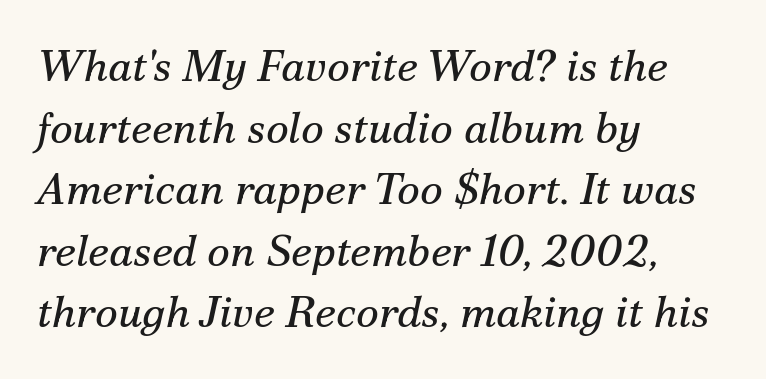
The image shows 44 px regular-weight serif type, italic (leaning right); set left-aligned, normal line spacing (1.4x), normal letter spacing, not underlined; medium stroke contrast and a small x-height.
